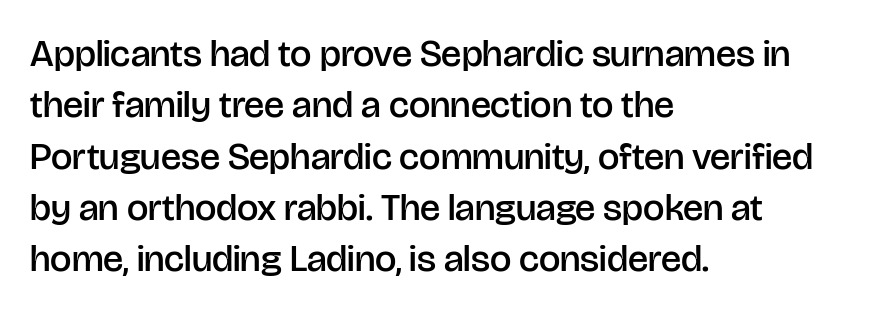
Q: Is the text bold? A: Semi-bold.
Q: Is the text italic (slanted)? A: No, it is upright.
Q: Is the typeface a serif or a sans-serif typeface? A: Sans-serif.
Q: Is the text underlined? A: No.
Q: How is the paragraph aligned? A: Left-aligned.
Q: Is the spacing between letters normal or unusually wide? A: Normal.
Q: Is the spacing between lines tight, normal or loose? A: Normal.
Q: Width (condensed, normal, or wide)? A: Normal.
Q: Stroke contrast? A: Low.
Q: x-height? A: Large.
Q: Monospaced? A: No.
